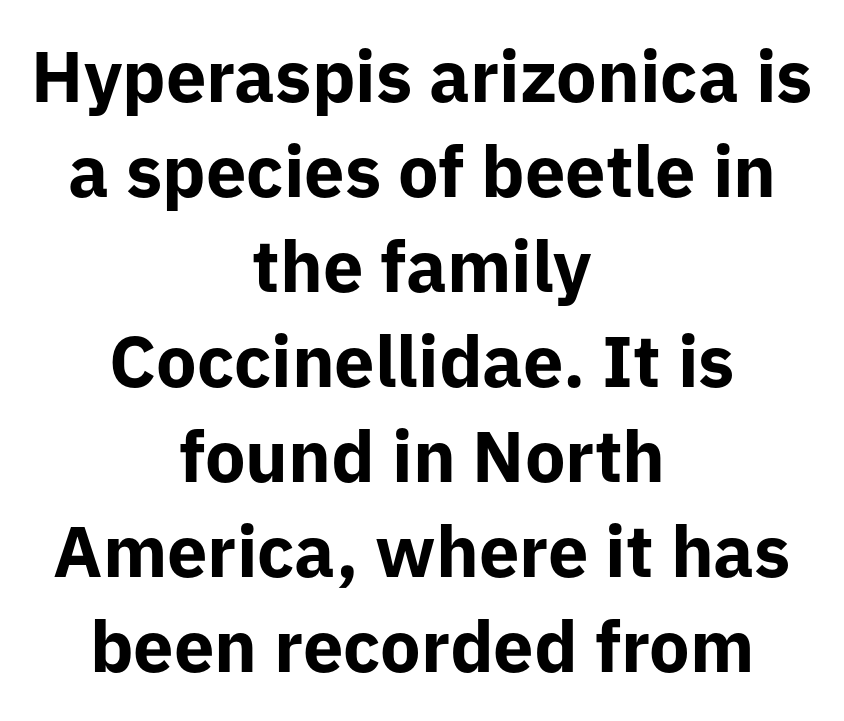
The image shows 72 px bold sans-serif type, upright; set centered, normal line spacing (1.32x), normal letter spacing, not underlined; low stroke contrast and a medium x-height.
